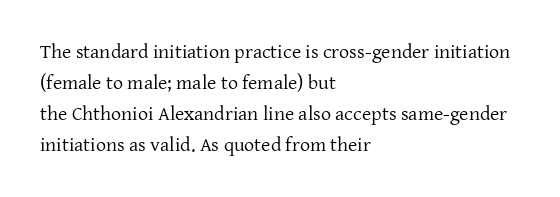
The image shows 20 px text type, upright; set left-aligned, normal line spacing (1.55x), normal letter spacing, not underlined.
